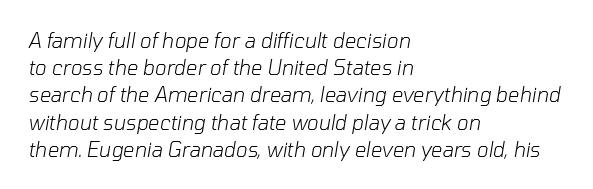
Q: Is the text bold? A: No.
Q: Is the text italic (slanted)? A: Yes, it leans right by about 10 degrees.
Q: Is the text underlined? A: No.
Q: How is the paragraph aligned? A: Left-aligned.
Q: Is the spacing between letters normal or unusually wide? A: Normal.
Q: Is the spacing between lines tight, normal or loose? A: Normal.
